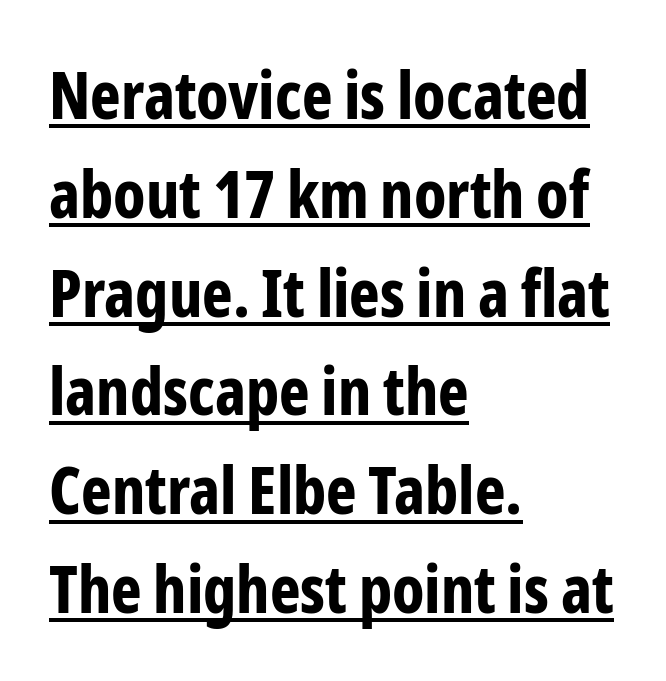
Q: Is the text bold? A: Yes.
Q: Is the text italic (slanted)? A: No, it is upright.
Q: Is the typeface a serif or a sans-serif typeface? A: Sans-serif.
Q: Is the text underlined? A: Yes.
Q: How is the paragraph aligned? A: Left-aligned.
Q: Is the spacing between letters normal or unusually wide? A: Normal.
Q: Is the spacing between lines tight, normal or loose? A: Normal.
Q: Width (condensed, normal, or wide)? A: Condensed.
Q: Stroke contrast? A: Low.
Q: x-height? A: Medium.
Q: Monospaced? A: No.
